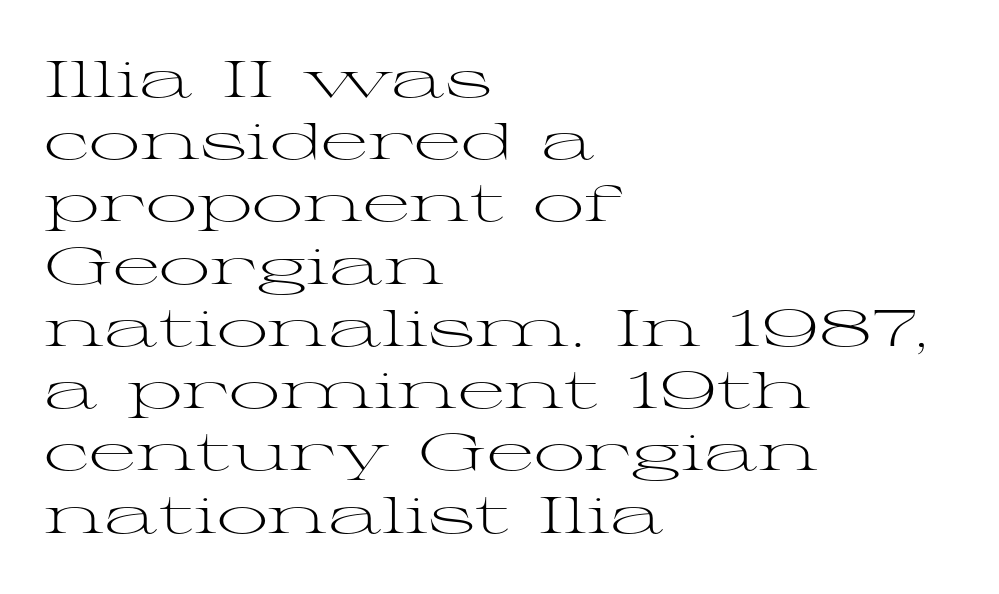
The image shows 51 px light, wide serif type, upright; set left-aligned, line spacing 1.22x, normal letter spacing, not underlined; medium stroke contrast and a medium x-height.
